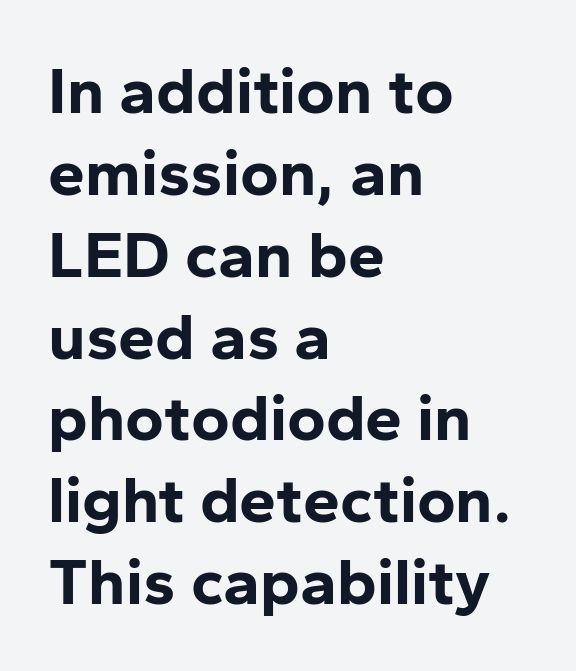
Q: Is the text bold? A: Yes.
Q: Is the text italic (slanted)? A: No, it is upright.
Q: Is the typeface a serif or a sans-serif typeface? A: Sans-serif.
Q: Is the text underlined? A: No.
Q: How is the paragraph aligned? A: Left-aligned.
Q: Is the spacing between letters normal or unusually wide? A: Normal.
Q: Width (condensed, normal, or wide)? A: Normal.
Q: Stroke contrast? A: Low.
Q: x-height? A: Medium.
Q: Monospaced? A: No.
